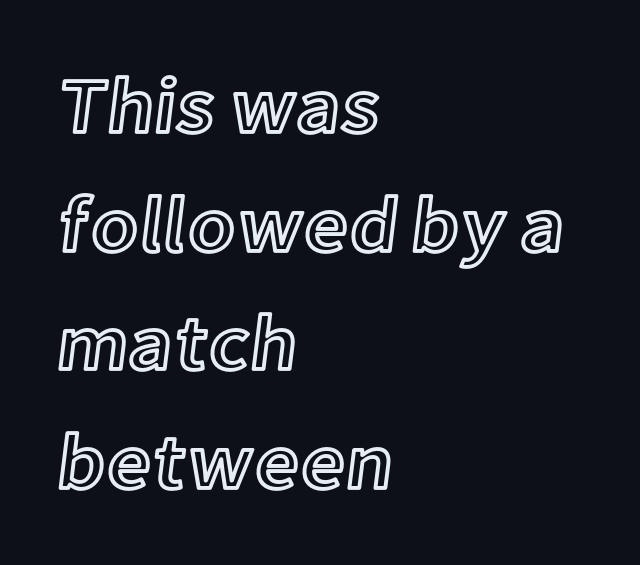
{"width": "normal", "x_height": "medium", "monospaced": "no", "underline": "no", "align": "left", "line_spacing": "normal", "line_spacing_ratio": 1.52, "letter_spacing": "normal", "letter_spacing_em": 0.0, "glyph_px": 78}
